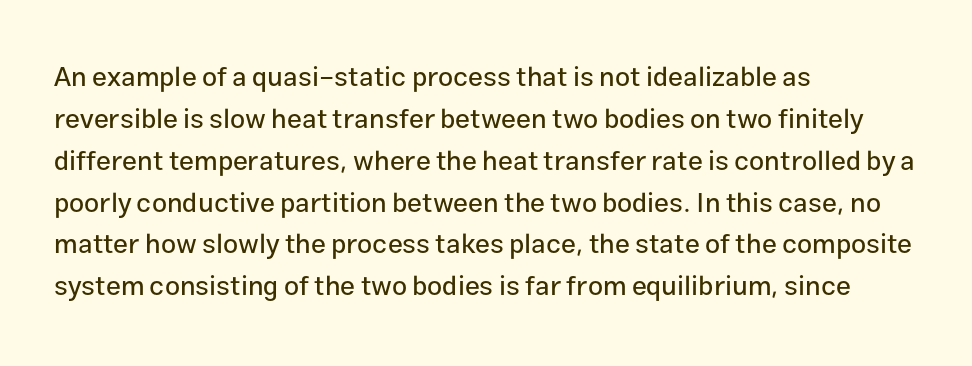
Decoration check: the copy has no underline. You can tell it's not italic because the verticals are truly vertical. Is the letter spacing exaggerated? No — it looks like the ordinary default. A classic flush-left, rag-right setting is used for this passage. Baseline-to-baseline distance is the conventional proportion of letter height.
